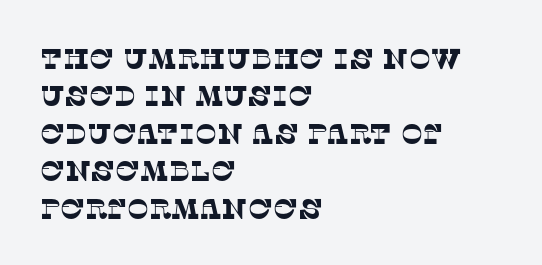
{"serif": "yes", "width": "normal", "stroke_contrast": "low", "x_height": "large", "monospaced": "no", "underline": "no", "align": "left", "line_spacing": "normal", "line_spacing_ratio": 1.29, "letter_spacing": "normal", "letter_spacing_em": 0.0, "glyph_px": 29}
